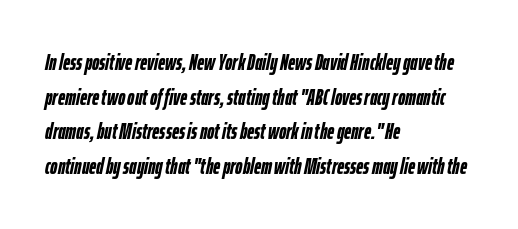
The letters are slanted; this is an italic face. This rendering features lettering with no underline. Letter spacing: default. These lines carry a lot of weight — the face is fully bold.
